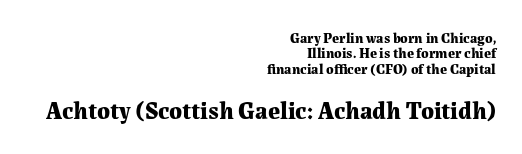
{"italic": "no", "bold": "yes", "underline": "no", "align": "right", "line_spacing": "tight", "line_spacing_ratio": 1.1, "letter_spacing": "normal", "letter_spacing_em": 0.0, "larger_block": "second", "size_ratio": 1.71, "glyph_px": 24}
